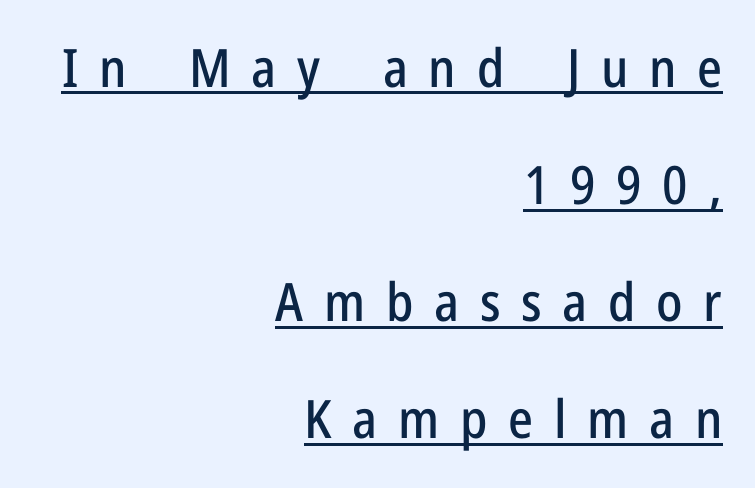
Q: Is the text italic (slanted)? A: No, it is upright.
Q: Is the typeface a serif or a sans-serif typeface? A: Sans-serif.
Q: Is the text underlined? A: Yes.
Q: How is the paragraph aligned? A: Right-aligned.
Q: Is the spacing between letters normal or unusually wide? A: Unusually wide.
Q: Is the spacing between lines tight, normal or loose? A: Loose.
Q: Width (condensed, normal, or wide)? A: Condensed.
Q: Stroke contrast? A: Low.
Q: x-height? A: Medium.
Q: Monospaced? A: No.
